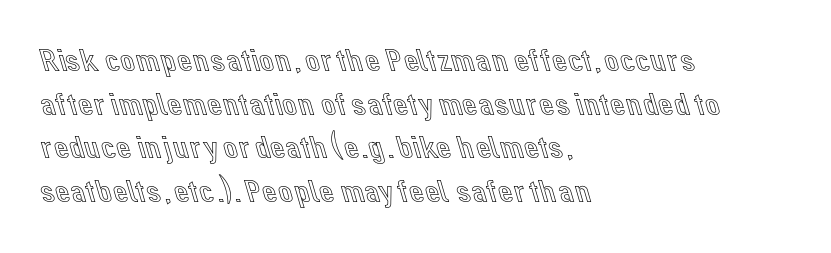
Q: Is the text italic (slanted)? A: Yes.
Q: Is the text underlined? A: No.
Q: How is the paragraph aligned? A: Left-aligned.
Q: Is the spacing between letters normal or unusually wide? A: Normal.
Q: Is the spacing between lines tight, normal or loose? A: Normal.
Q: Width (condensed, normal, or wide)? A: Normal.
Q: x-height? A: Medium.
Q: Monospaced? A: No.
